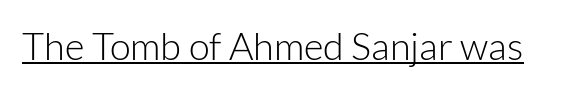
{"serif": "no", "italic": "no", "bold": "no", "weight": "light", "width": "normal", "stroke_contrast": "low", "x_height": "medium", "monospaced": "no", "underline": "yes", "letter_spacing": "normal", "letter_spacing_em": 0.0, "glyph_px": 38}
